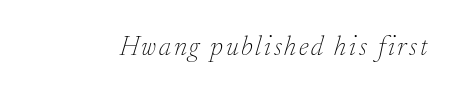
Q: Is the text bold? A: No.
Q: Is the text italic (slanted)? A: Yes, it leans right by about 17 degrees.
Q: Is the text underlined? A: No.
